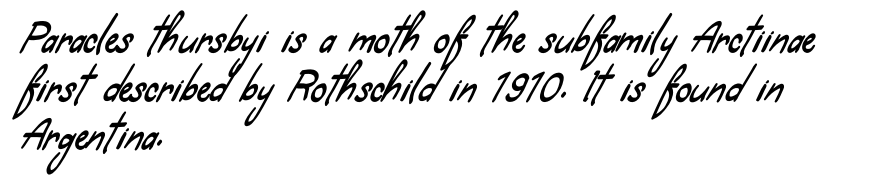
Q: Is the typeface a serif or a sans-serif typeface? A: Sans-serif.
Q: Is the text underlined? A: No.
Q: How is the paragraph aligned? A: Left-aligned.
Q: Is the spacing between letters normal or unusually wide? A: Normal.
Q: Is the spacing between lines tight, normal or loose? A: Normal.
Q: Width (condensed, normal, or wide)? A: Condensed.
Q: Stroke contrast? A: Low.
Q: x-height? A: Small.
Q: Monospaced? A: No.
